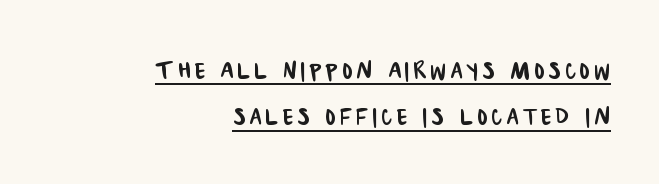
Q: Is the typeface a serif or a sans-serif typeface? A: Sans-serif.
Q: Is the text underlined? A: Yes.
Q: How is the paragraph aligned? A: Right-aligned.
Q: Is the spacing between lines tight, normal or loose? A: Normal.
Q: Width (condensed, normal, or wide)? A: Condensed.
Q: Stroke contrast? A: Low.
Q: x-height? A: Large.
Q: Monospaced? A: No.
